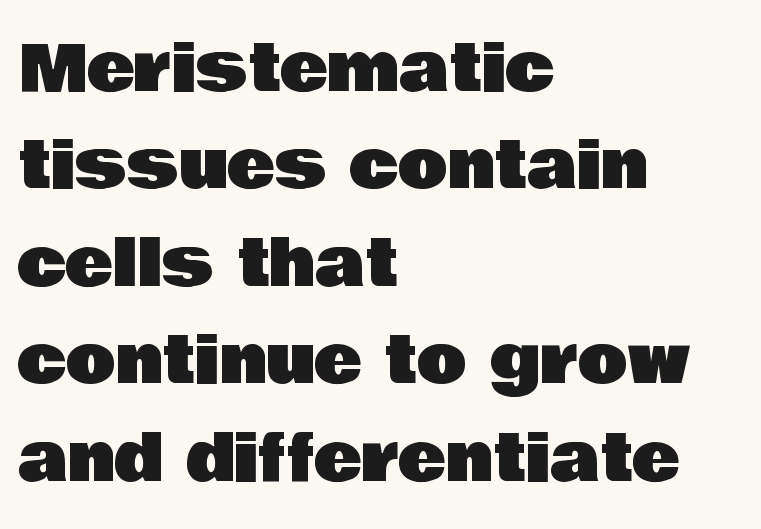
The image shows 65 px sans-serif type, upright; set left-aligned, normal line spacing (1.5x), normal letter spacing, not underlined; low stroke contrast and a large x-height.
